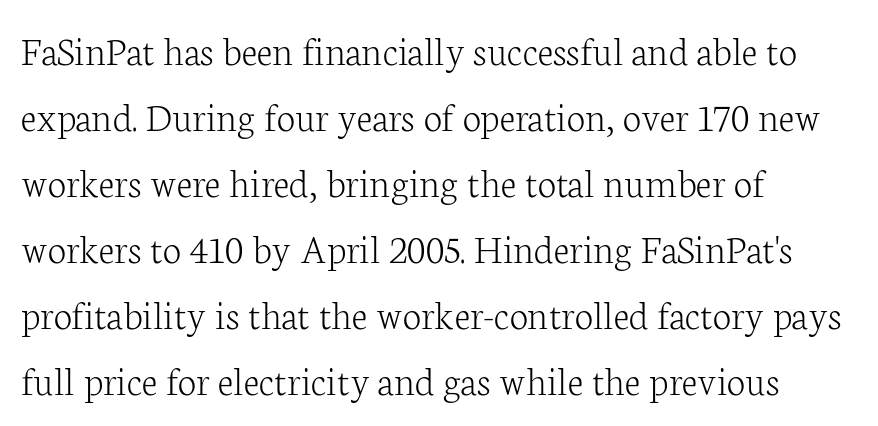
Evenly set lines give the paragraph a standard silhouette. The letters advance in unequal steps, a hallmark of proportional type. Notice how the passage keeps a crisp vertical edge on the left only. The strokes are not fattened; the text isn't bold. In terms of letterspacing, this is plain default setting.
